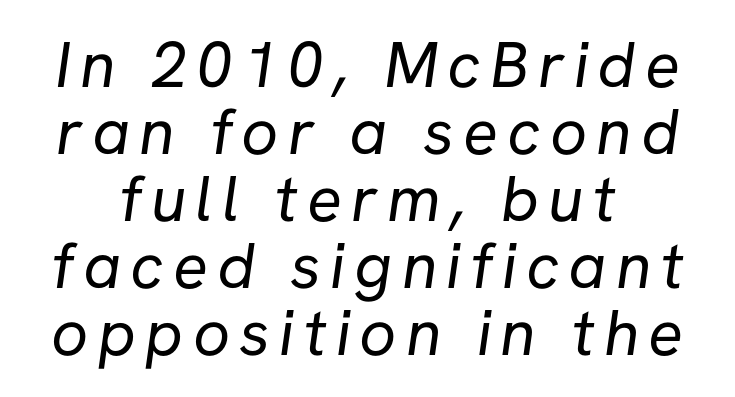
Q: Is the text bold? A: No.
Q: Is the typeface a serif or a sans-serif typeface? A: Sans-serif.
Q: Is the text underlined? A: No.
Q: Is the spacing between lines tight, normal or loose? A: Tight.
Q: Width (condensed, normal, or wide)? A: Normal.
Q: Stroke contrast? A: Low.
Q: x-height? A: Medium.
Q: Monospaced? A: No.
